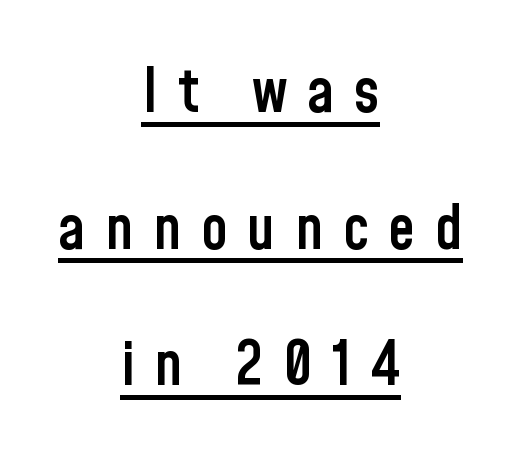
Quick note: interline space is abundant. Horizontally, the lines are justified to the midpoint only. Note the varied advance widths — an 'i' is clearly narrower than an 'm'. The sample has been set in demibold, a notch under bold. This sample uses an upright cut, with every glyph sitting square on the baseline.
